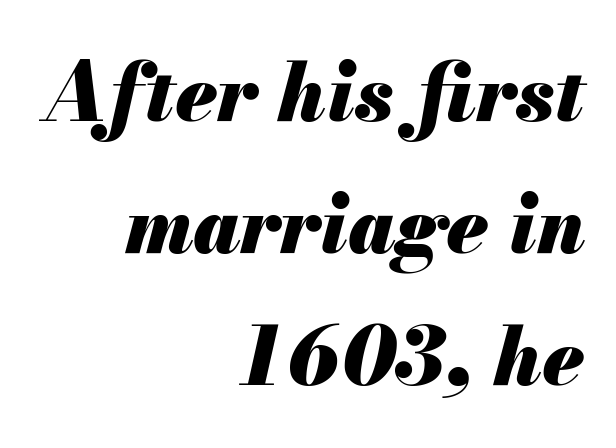
The image shows 80 px heavy type, italic (leaning right); set right-aligned, normal line spacing (1.65x), normal letter spacing, not underlined; medium stroke contrast and a small x-height.
